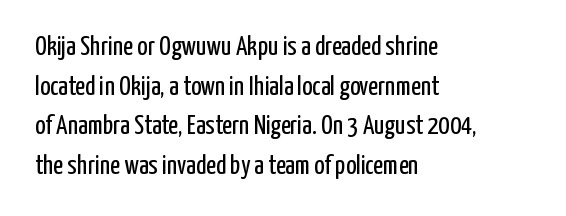
Notice how descenders clear the ascenders below comfortably — that's standard leading. Inter-character spacing is left at the font's built-in metrics. Bare-footed words on every line. The strokes are not fattened; the text isn't bold. A student would call this left alignment; a typographer would say flush left, rag right.
